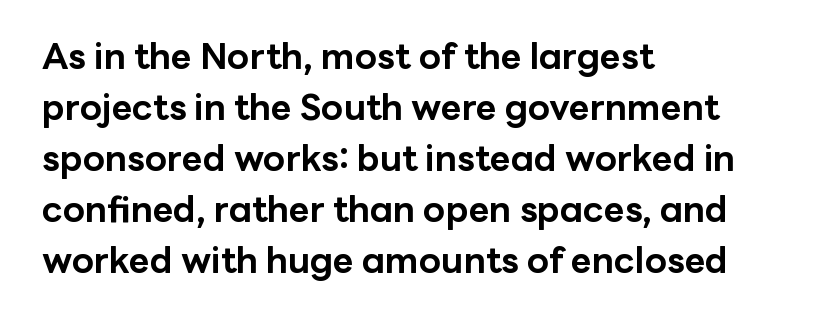
{"serif": "no", "italic": "no", "bold": "yes", "weight": "bold", "width": "normal", "stroke_contrast": "low", "x_height": "medium", "monospaced": "no", "underline": "no", "align": "left", "line_spacing": "normal", "line_spacing_ratio": 1.42, "letter_spacing": "normal", "letter_spacing_em": 0.0, "glyph_px": 36}
